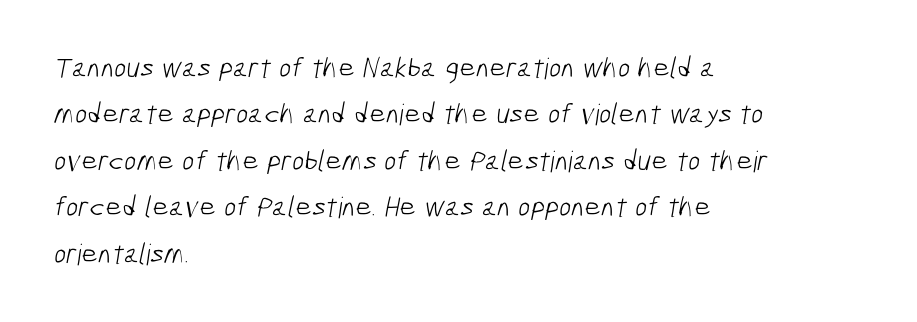
Default kerning and tracking; the words read as compact shapes. Caption: multi-line text, flush left, ragged right. The cut favours lightness, reaching ordinary text weight at its darkest. Decoration check: the copy has no underline.
